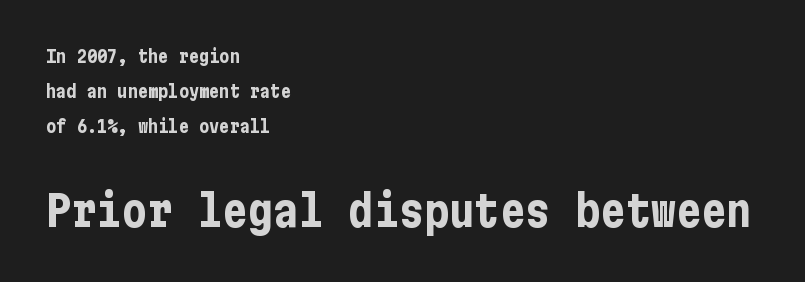
This rendering features lettering with no underline. Line beginnings align vertically; line endings do not. Characters follow at the spacing the type designer built in. Students, this is bold: see how much ink each stroke carries. Typographically, this falls in the sans-serif category. In this sample the second text group is rendered at the bigger scale.
